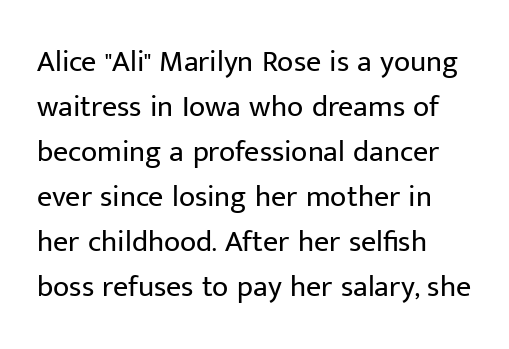
The image shows 30 px regular-weight sans-serif type, upright; set left-aligned, normal line spacing (1.5x), normal letter spacing, not underlined; low stroke contrast and a medium x-height.
